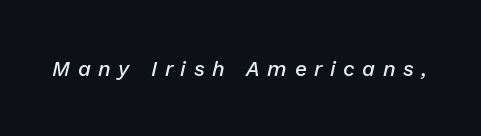
The image shows 21 px text type, italic (leaning right); set unusually wide letter spacing (+0.36 em), not underlined.
